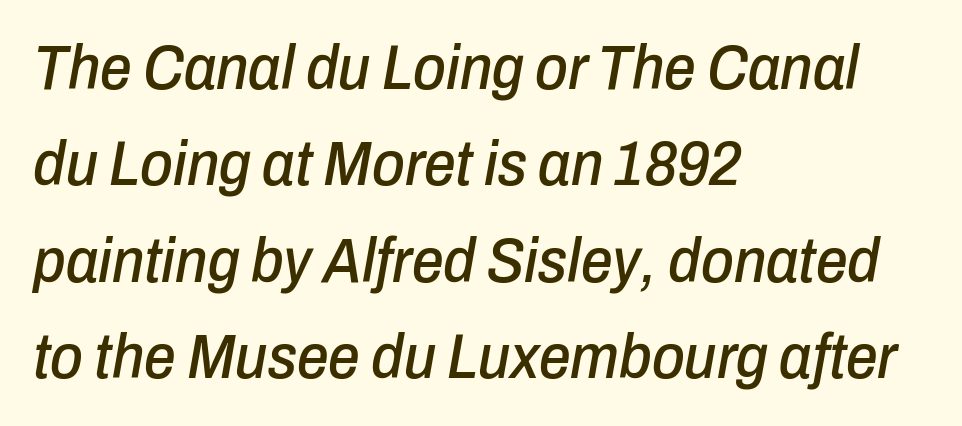
The image shows 63 px condensed type, italic (leaning right); set left-aligned, normal line spacing (1.53x), normal letter spacing, not underlined; low stroke contrast and a medium x-height.
